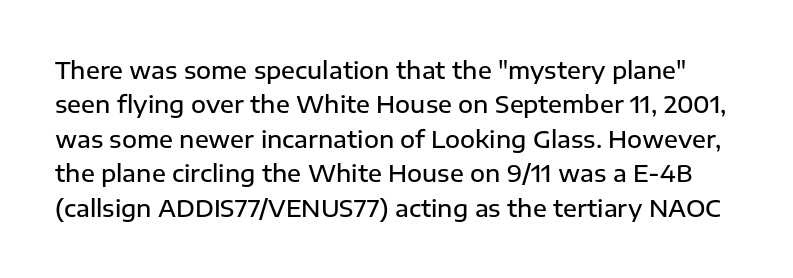
{"italic": "no", "bold": "semi", "underline": "no", "line_spacing": "normal", "line_spacing_ratio": 1.5, "letter_spacing": "normal", "letter_spacing_em": 0.0, "glyph_px": 23}
